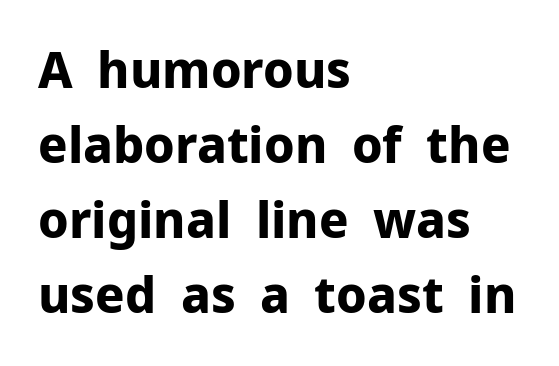
{"serif": "no", "italic": "no", "bold": "yes", "weight": "bold", "width": "normal", "stroke_contrast": "low", "x_height": "medium", "monospaced": "no", "underline": "no", "align": "left", "line_spacing": "normal", "line_spacing_ratio": 1.53, "letter_spacing": "normal", "letter_spacing_em": 0.0, "glyph_px": 49}
